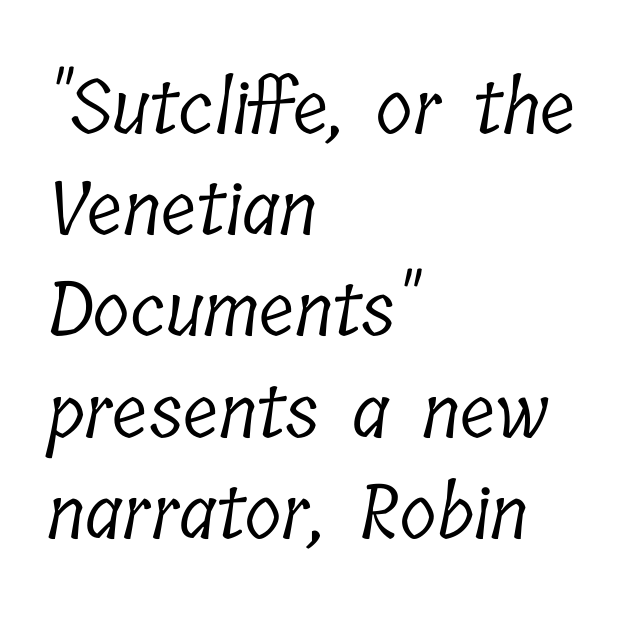
The image shows 75 px light, condensed serif type; set left-aligned, normal line spacing (1.35x), normal letter spacing, not underlined; low stroke contrast and a medium x-height.
